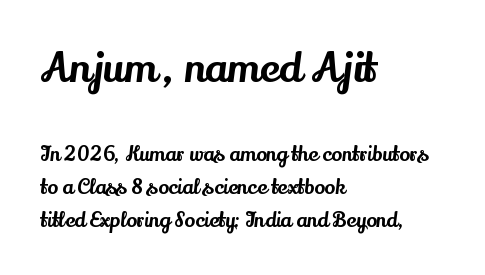
The image shows 41 px serif type; set left-aligned, normal line spacing (1.64x), normal letter spacing, not underlined; the first (top) block is 2.05x larger; medium stroke contrast and a small x-height.
